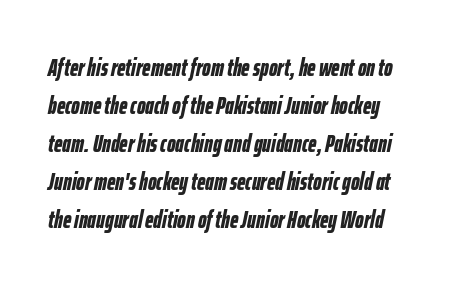
The image shows 24 px bold type, italic (leaning right); set normal line spacing (1.58x), normal letter spacing, not underlined.
